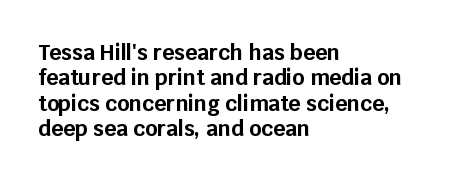
{"italic": "no", "bold": "yes", "underline": "no", "align": "left", "line_spacing_ratio": 1.21, "letter_spacing": "normal", "letter_spacing_em": 0.0, "glyph_px": 21}
